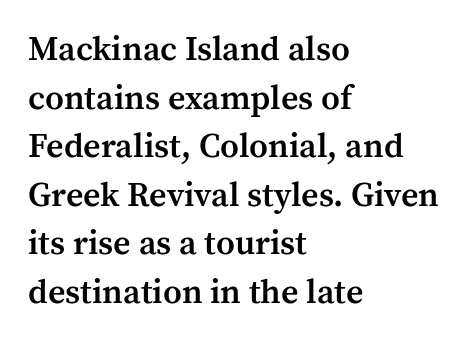
The image shows 34 px semibold serif type, upright; set left-aligned, normal line spacing (1.43x), normal letter spacing, not underlined; medium stroke contrast and a medium x-height.
